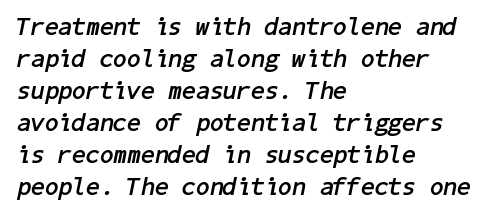
Horizontally, the lines are justified to the leading edge only. These lines carry a lot of weight — the face is fully bold. The line texture is even and compact thanks to regular tracking. Compared with ordinary roman type, these characters are visibly tilted.
